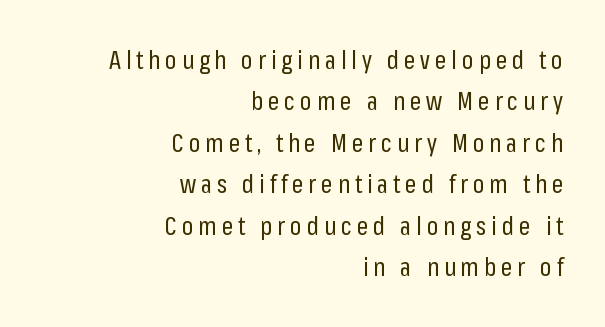
The vertical gap from one line to the next is medium. The lines in this sample share a right terminus and differ only in where they begin. Posture: vertical. What stands out about the letter spacing? Its width — letters are far apart. Type without underlining. Letters have the restrained weight of plain body copy at most.
